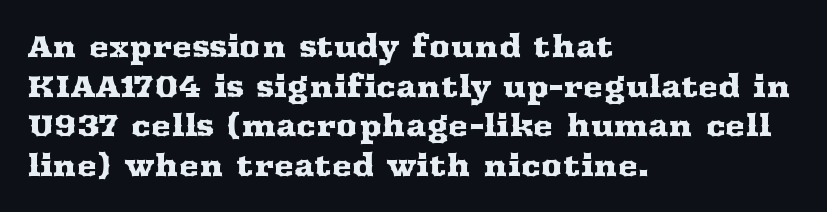
The characters display serif detailing at their extremities. The rendering uses a moderate line-height, typical for paragraphs. Spacing verdict: proportional, widths tailored to each character. The gaps between neighbouring characters are ordinary and unremarkable.
